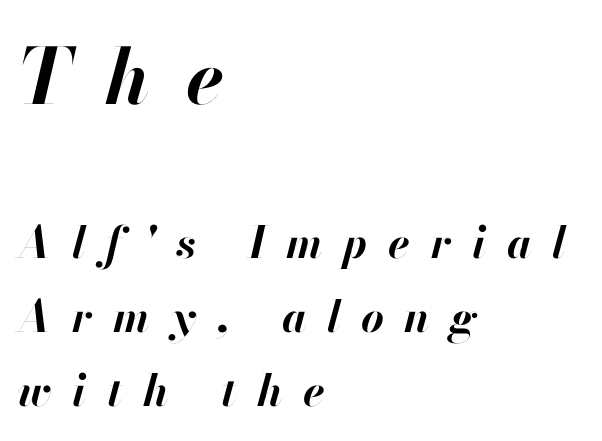
Q: Is the text bold? A: Yes.
Q: Is the text italic (slanted)? A: Yes, it leans right by about 13 degrees.
Q: Is the text underlined? A: No.
Q: How is the paragraph aligned? A: Left-aligned.
Q: Is the spacing between letters normal or unusually wide? A: Unusually wide.
Q: Is the spacing between lines tight, normal or loose? A: Normal.
Q: Which block of text is set in a larger size, the first (top) or the second (bottom)? A: The first (top) one.
Q: Width (condensed, normal, or wide)? A: Normal.
Q: Stroke contrast? A: High.
Q: x-height? A: Small.
Q: Monospaced? A: No.
